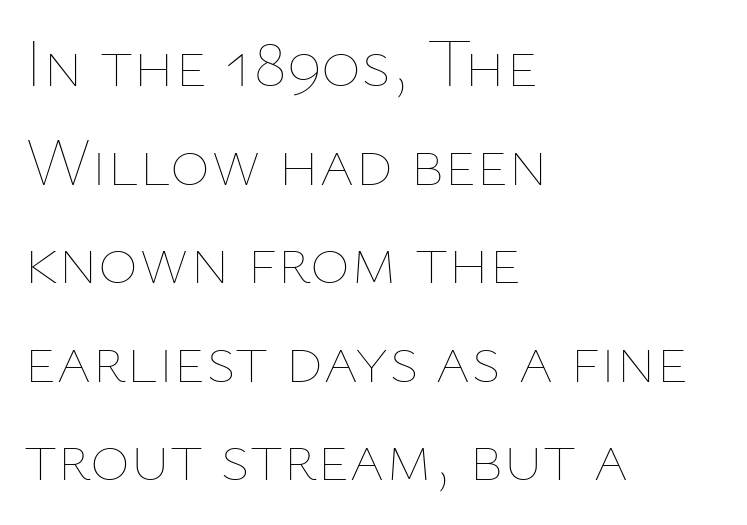
The image shows 68 px thin type, upright; set left-aligned, normal line spacing (1.45x), normal letter spacing, not underlined; low stroke contrast and a medium x-height.
